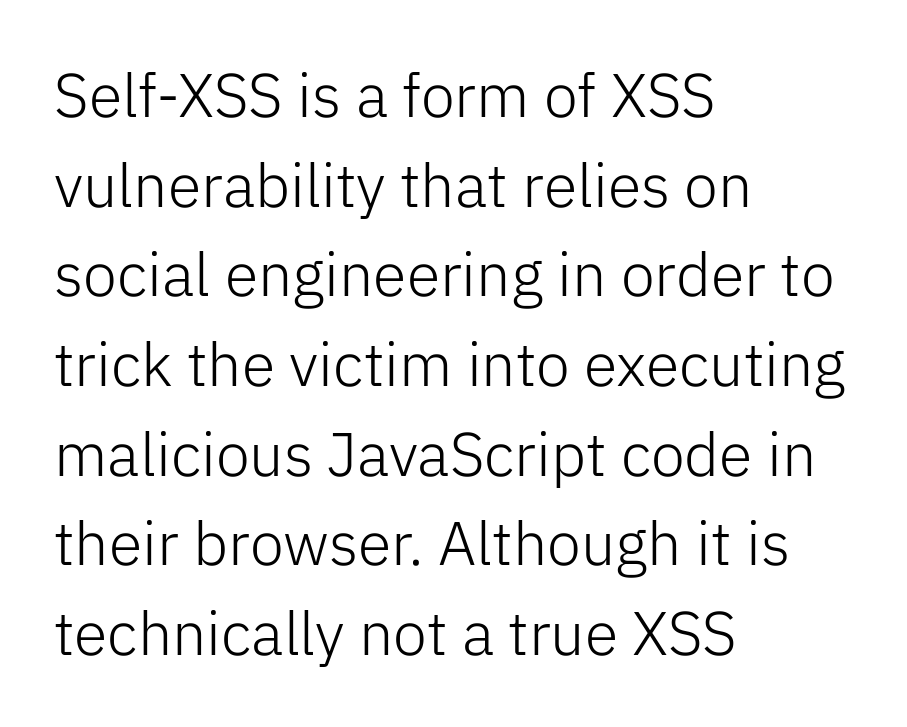
The glyphs are unaccompanied by any horizontal stroke below them. Ascenders rise straight up at ninety degrees. Think of a printed novel: that variable character pitch is what you see here. The leading is moderate, giving the passage an even texture.
